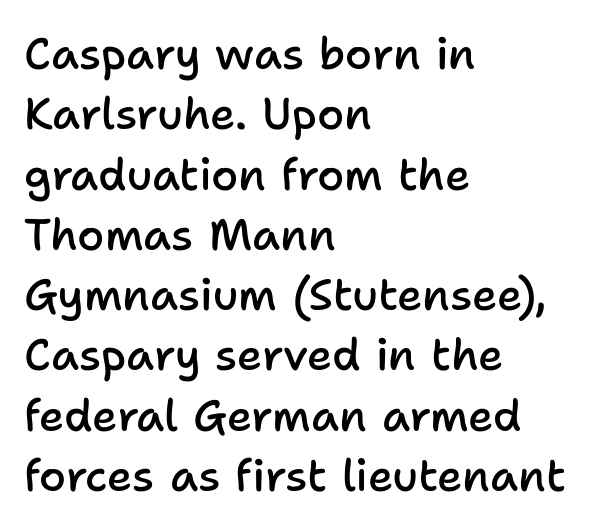
The image shows 44 px semibold sans-serif type, upright; set left-aligned, normal line spacing (1.37x), normal letter spacing, not underlined; low stroke contrast and a medium x-height.
